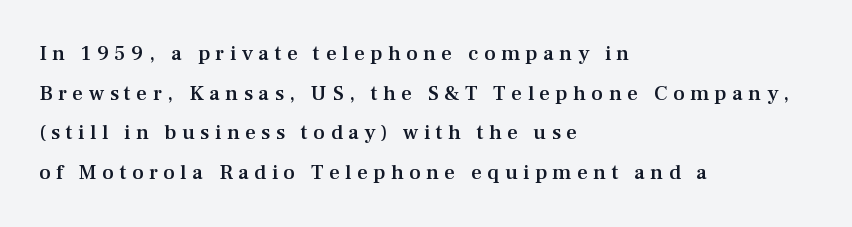
The image shows 21 px text type, upright; set left-aligned, line spacing 1.89x, unusually wide letter spacing (+0.26 em), not underlined.
